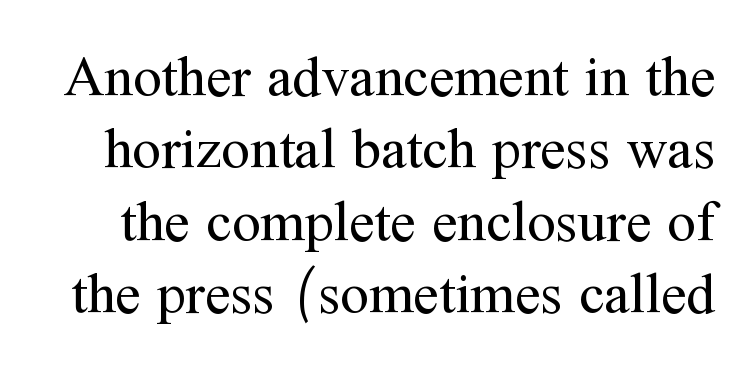
Q: Is the text bold? A: No.
Q: Is the text italic (slanted)? A: No, it is upright.
Q: Is the typeface a serif or a sans-serif typeface? A: Serif.
Q: Is the text underlined? A: No.
Q: Is the spacing between letters normal or unusually wide? A: Normal.
Q: Is the spacing between lines tight, normal or loose? A: Normal.
Q: Width (condensed, normal, or wide)? A: Normal.
Q: Stroke contrast? A: Medium.
Q: x-height? A: Medium.
Q: Monospaced? A: No.
